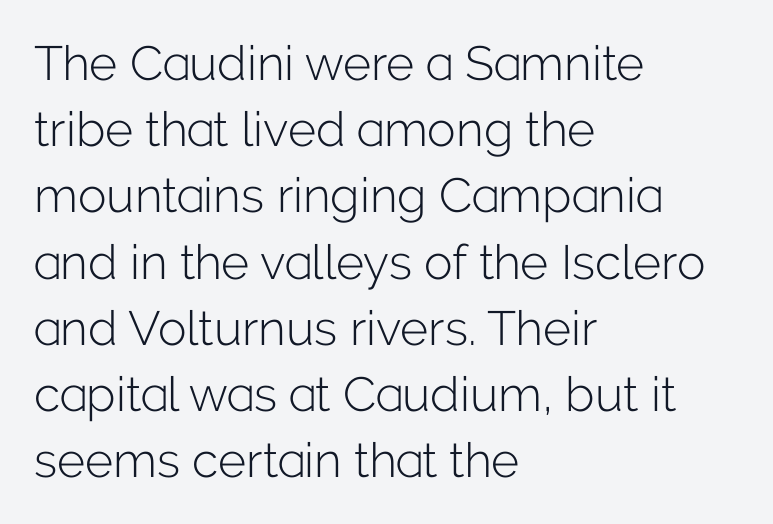
{"serif": "no", "italic": "no", "bold": "no", "weight": "light", "width": "normal", "stroke_contrast": "low", "x_height": "medium", "monospaced": "no", "underline": "no", "align": "left", "line_spacing": "normal", "line_spacing_ratio": 1.38, "letter_spacing": "normal", "letter_spacing_em": 0.0, "glyph_px": 48}
